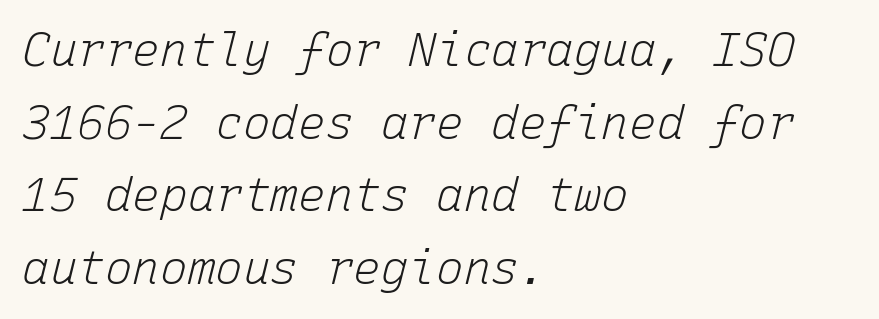
{"italic": "yes", "lean": "right", "slant_degrees": 15, "bold": "no", "weight": "light", "width": "normal", "stroke_contrast": "low", "x_height": "medium", "monospaced": "yes", "underline": "no", "align": "left", "line_spacing": "normal", "line_spacing_ratio": 1.58, "letter_spacing": "normal", "letter_spacing_em": 0.0, "glyph_px": 46}
